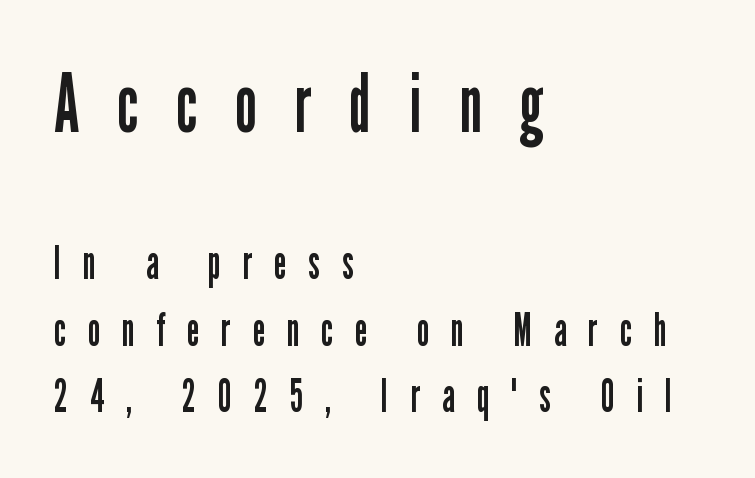
{"serif": "no", "italic": "no", "bold": "no", "weight": "regular", "width": "condensed", "stroke_contrast": "low", "x_height": "medium", "monospaced": "no", "underline": "no", "align": "left", "line_spacing": "normal", "line_spacing_ratio": 1.45, "letter_spacing": "wide", "letter_spacing_em": 0.48, "larger_block": "first", "size_ratio": 1.74, "glyph_px": 80}
